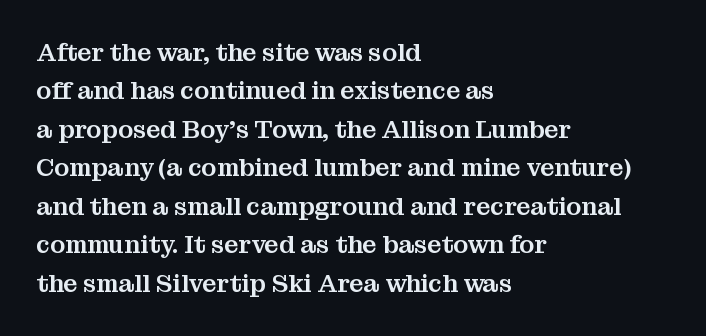
These lines stack with their left ends in a neat column. This is the regular roman posture of the typeface. Leading matches the norm, producing a regular column. No extra tracking has been applied to these lines. Type without underlining.
